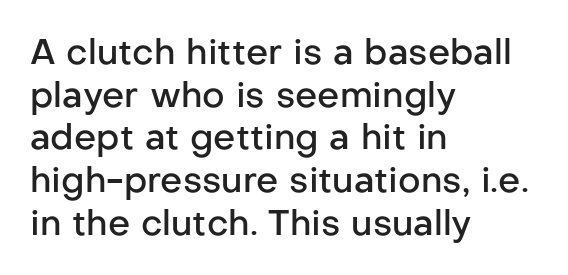
{"serif": "no", "italic": "no", "bold": "semi", "weight": "semibold", "width": "normal", "stroke_contrast": "low", "x_height": "medium", "monospaced": "no", "underline": "no", "align": "left", "line_spacing_ratio": 1.22, "letter_spacing": "normal", "letter_spacing_em": 0.0, "glyph_px": 35}
